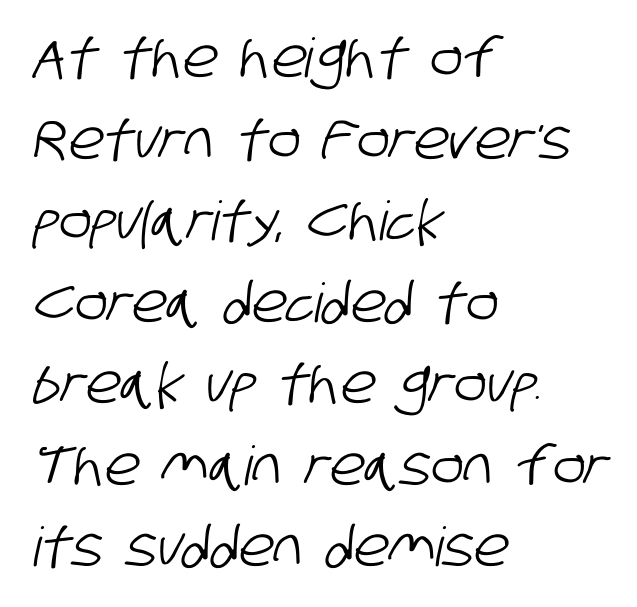
The image shows 54 px condensed sans-serif type; set left-aligned, normal line spacing (1.51x), normal letter spacing, not underlined; low stroke contrast and a large x-height.
